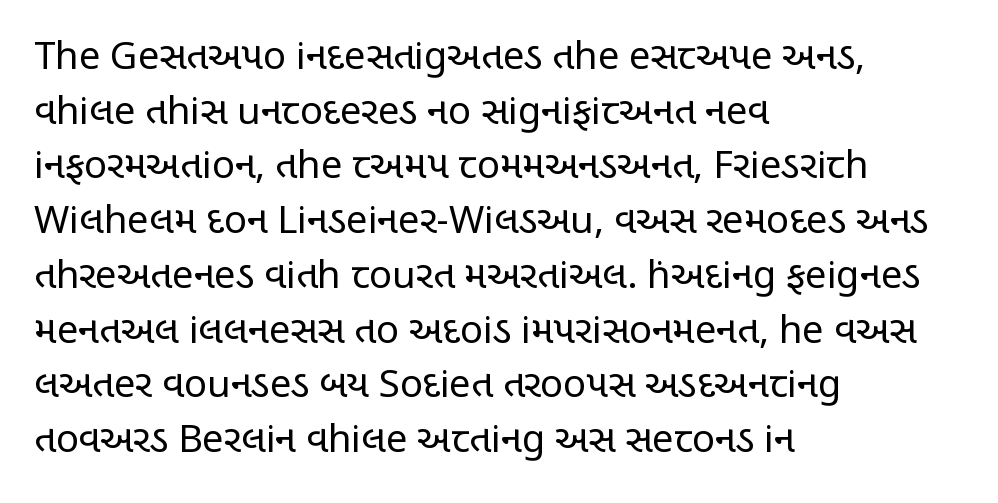
The image shows 38 px regular-weight, condensed sans-serif type, upright; set left-aligned, normal line spacing (1.44x), normal letter spacing, not underlined; low stroke contrast and a large x-height.
